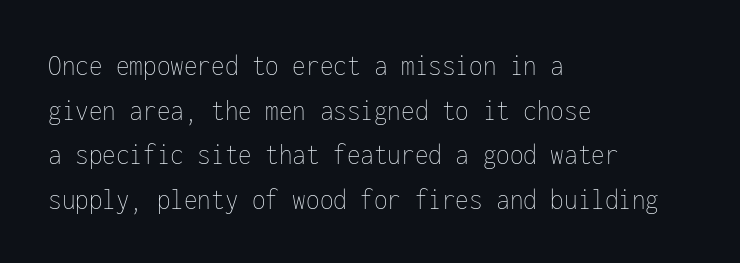
The image shows 31 px thin, condensed type, upright, monospaced; set left-aligned, normal line spacing (1.44x), normal letter spacing, not underlined; low stroke contrast and a medium x-height.
